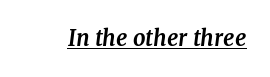
Q: Is the text bold? A: Yes.
Q: Is the text italic (slanted)? A: Yes, it leans right by about 7 degrees.
Q: Is the text underlined? A: Yes.
Q: Is the spacing between letters normal or unusually wide? A: Normal.
